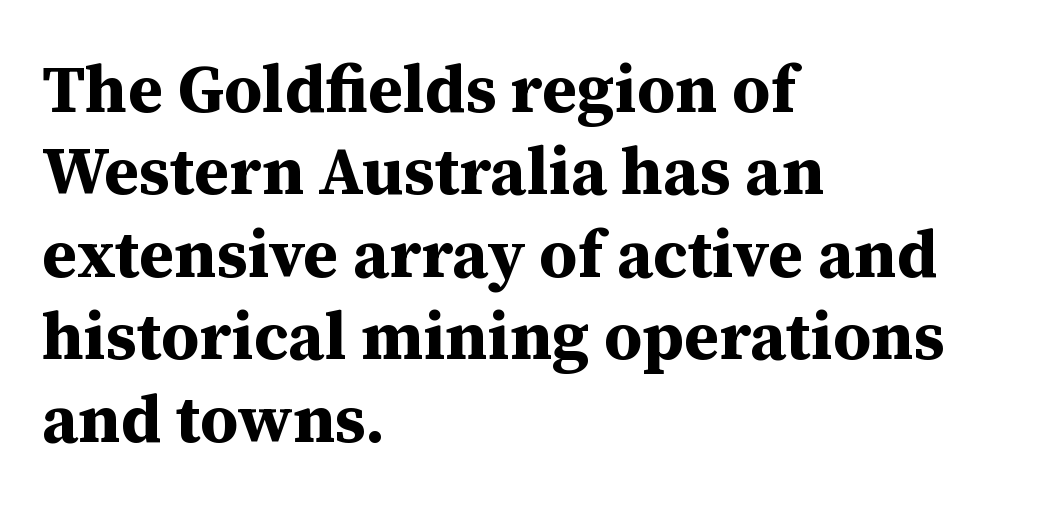
A full-strength bold gives these letters their thick strokes. Character widths vary here, with narrow letters taking less room than wide ones. The face used here is seriffed, in the tradition of book romans. Notice how the stems are strictly vertical — no italics here. Quick note: underline off. You could call the tracking neutral — neither tight nor loose.
